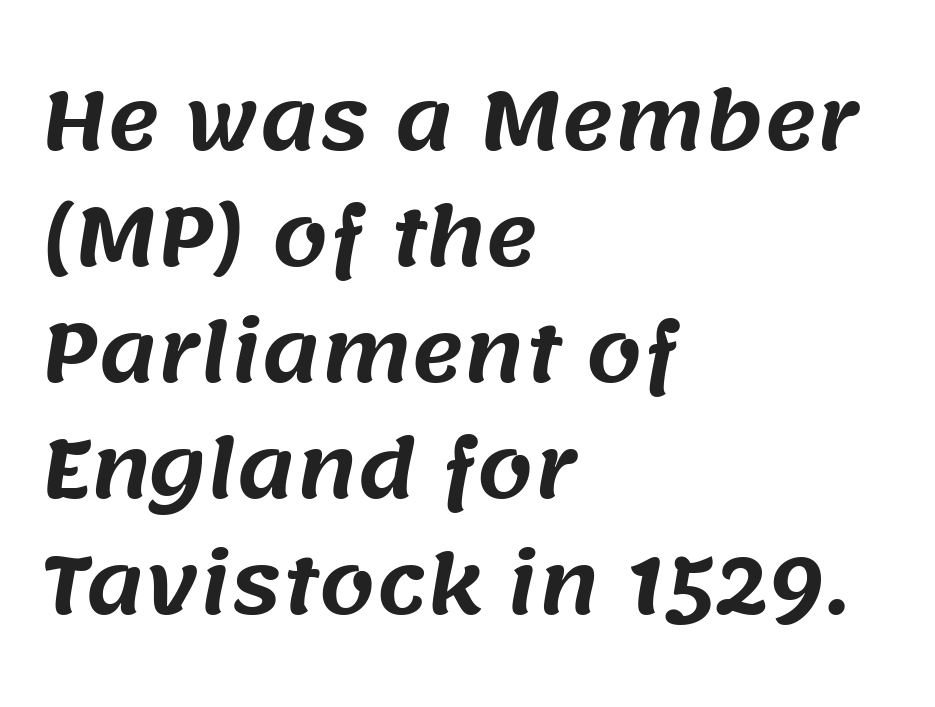
Notice how the passage keeps a crisp vertical edge on the left only. The line texture is even and compact thanks to regular tracking. No word sits above an underline. Nope, no serifs anywhere on these letters.
